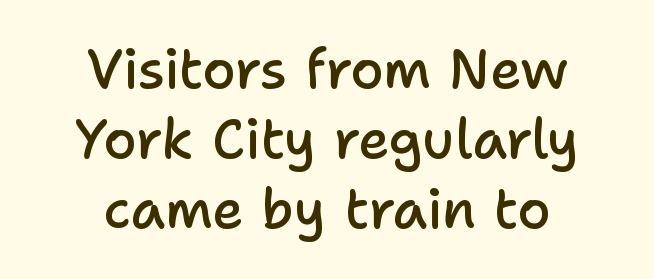
The image shows 54 px semibold sans-serif type, upright; set centered, normal line spacing (1.3x), normal letter spacing, not underlined; low stroke contrast and a medium x-height.
